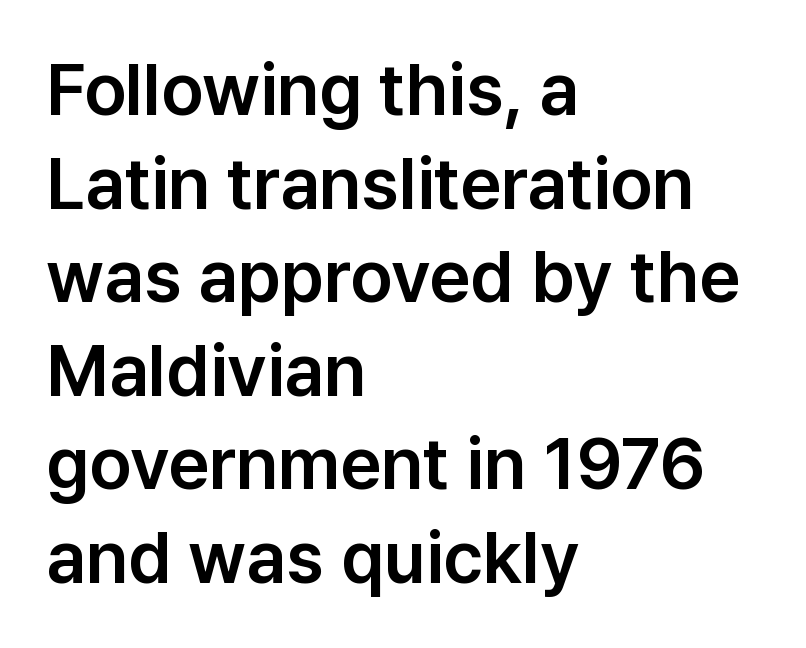
Q: Is the text italic (slanted)? A: No, it is upright.
Q: Is the typeface a serif or a sans-serif typeface? A: Sans-serif.
Q: Is the text underlined? A: No.
Q: How is the paragraph aligned? A: Left-aligned.
Q: Is the spacing between letters normal or unusually wide? A: Normal.
Q: Is the spacing between lines tight, normal or loose? A: Normal.
Q: Width (condensed, normal, or wide)? A: Normal.
Q: Stroke contrast? A: Low.
Q: x-height? A: Medium.
Q: Monospaced? A: No.
